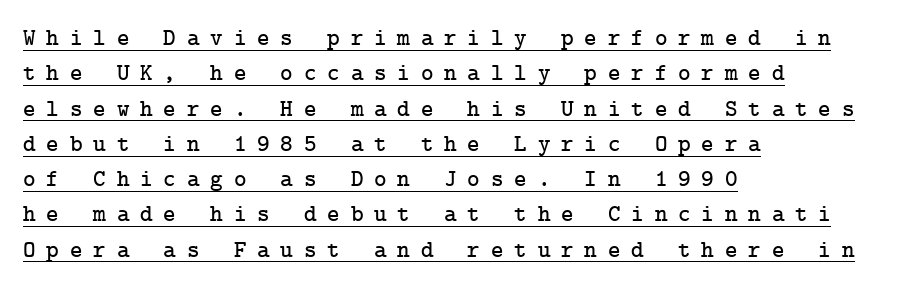
Alignment: flush left. Underlined type. This sample keeps an unexceptional amount of space between lines. Display-style spreading of the glyphs; the letterfit is very open. The axis of the letterforms is exactly vertical.
